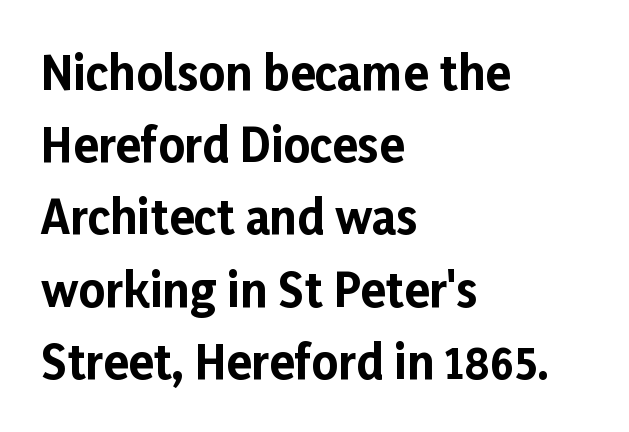
Q: Is the text bold? A: Yes.
Q: Is the text italic (slanted)? A: No, it is upright.
Q: Is the typeface a serif or a sans-serif typeface? A: Sans-serif.
Q: Is the text underlined? A: No.
Q: How is the paragraph aligned? A: Left-aligned.
Q: Is the spacing between letters normal or unusually wide? A: Normal.
Q: Is the spacing between lines tight, normal or loose? A: Normal.
Q: Width (condensed, normal, or wide)? A: Normal.
Q: Stroke contrast? A: Low.
Q: x-height? A: Medium.
Q: Monospaced? A: No.
